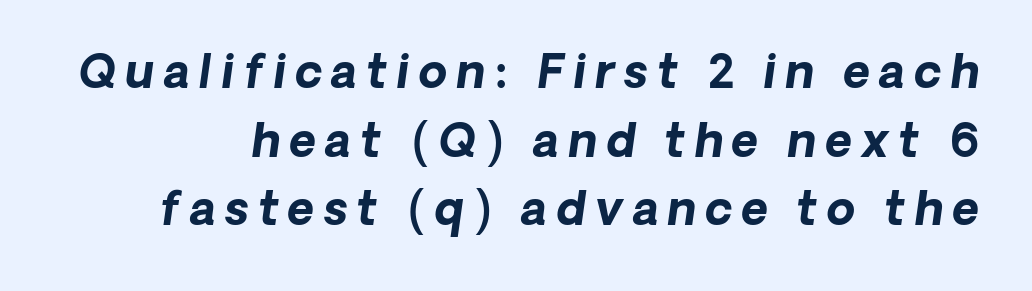
Q: Is the text bold? A: Yes.
Q: Is the typeface a serif or a sans-serif typeface? A: Sans-serif.
Q: Is the text underlined? A: No.
Q: Is the spacing between letters normal or unusually wide? A: Unusually wide.
Q: Is the spacing between lines tight, normal or loose? A: Normal.
Q: Width (condensed, normal, or wide)? A: Normal.
Q: Stroke contrast? A: Low.
Q: x-height? A: Medium.
Q: Monospaced? A: No.
